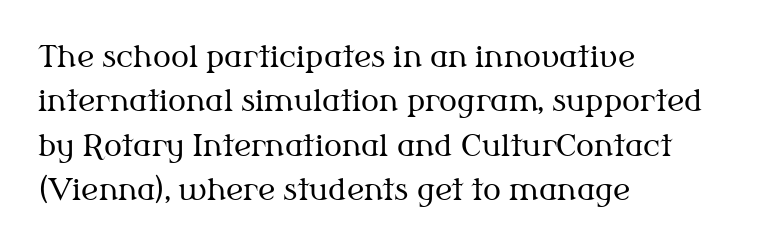
Examine the stroke ends and you'll spot serifs. In terms of posture, this sample is upright. Leftover space on each line is placed entirely after the last word. The cut favours lightness, reaching ordinary text weight at its darkest.
